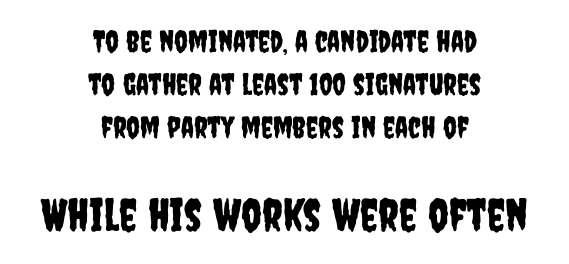
Q: Is the text italic (slanted)? A: No, it is upright.
Q: Is the typeface a serif or a sans-serif typeface? A: Sans-serif.
Q: Is the text underlined? A: No.
Q: How is the paragraph aligned? A: Centered.
Q: Is the spacing between letters normal or unusually wide? A: Normal.
Q: Is the spacing between lines tight, normal or loose? A: Normal.
Q: Which block of text is set in a larger size, the first (top) or the second (bottom)? A: The second (bottom) one.
Q: Width (condensed, normal, or wide)? A: Condensed.
Q: Stroke contrast? A: Low.
Q: x-height? A: Large.
Q: Monospaced? A: No.
